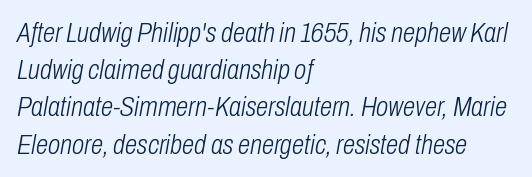
The image shows 28 px light, condensed type, italic (leaning right); set left-aligned, normal line spacing (1.33x), normal letter spacing, not underlined; low stroke contrast and a medium x-height.
